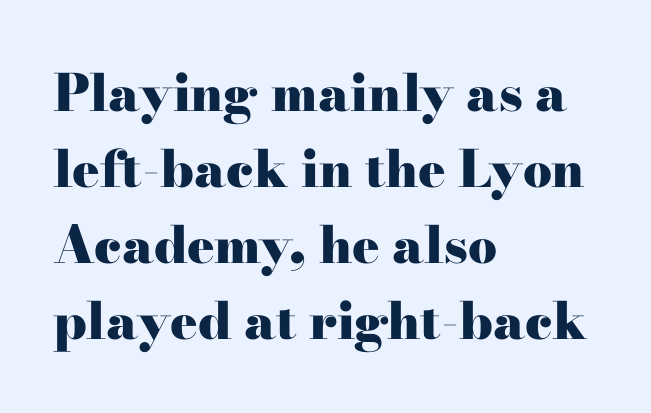
The image shows 51 px heavy, wide serif type, upright; set left-aligned, normal line spacing (1.49x), normal letter spacing, not underlined; high stroke contrast and a small x-height.
